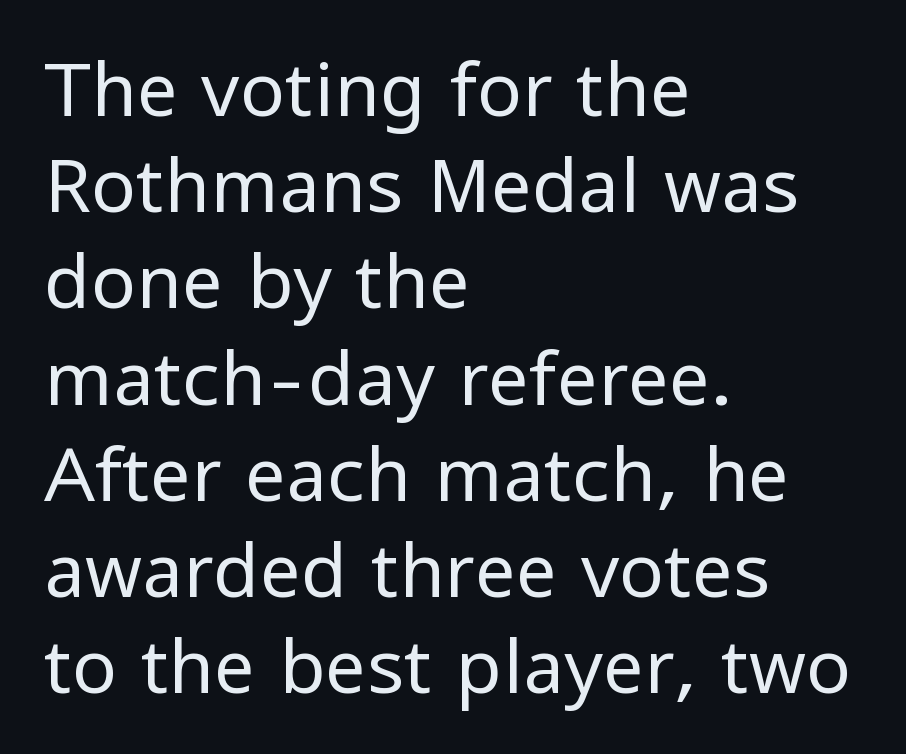
Q: Is the text bold? A: No.
Q: Is the text italic (slanted)? A: No, it is upright.
Q: Is the typeface a serif or a sans-serif typeface? A: Sans-serif.
Q: Is the text underlined? A: No.
Q: How is the paragraph aligned? A: Left-aligned.
Q: Is the spacing between letters normal or unusually wide? A: Normal.
Q: Is the spacing between lines tight, normal or loose? A: Normal.
Q: Width (condensed, normal, or wide)? A: Normal.
Q: Stroke contrast? A: Low.
Q: x-height? A: Medium.
Q: Monospaced? A: No.
